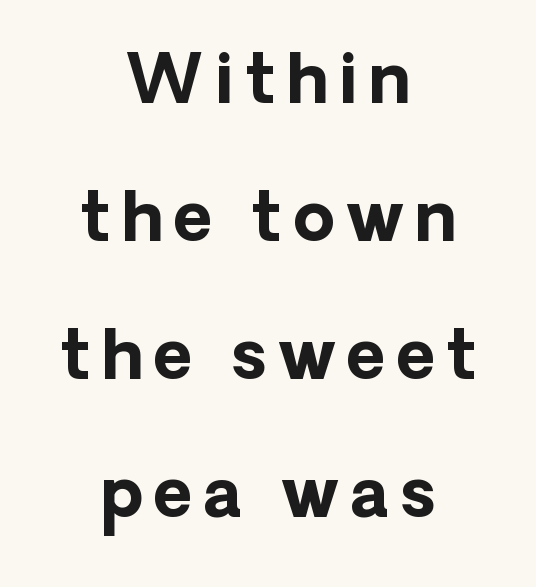
The image shows 67 px bold sans-serif type, upright; set centered, loose line spacing (2.06x), not underlined; low stroke contrast and a medium x-height.
